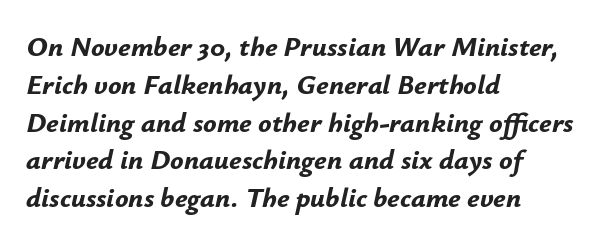
The image shows 28 px bold type, italic (leaning right); set left-aligned, normal line spacing (1.35x), normal letter spacing, not underlined; low stroke contrast and a small x-height.
